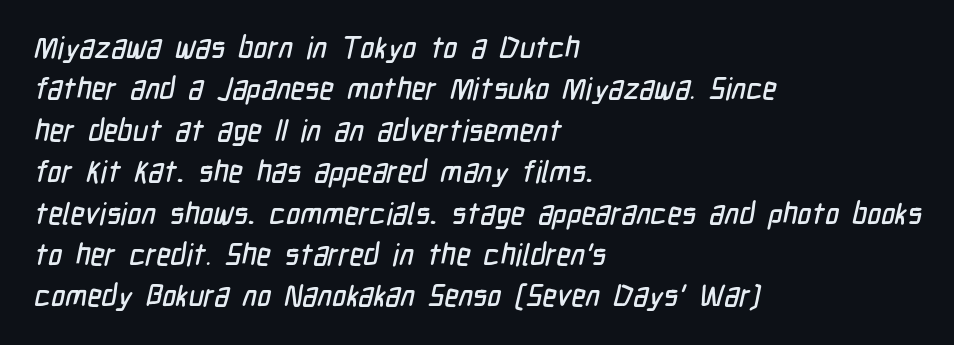
Is the letter spacing exaggerated? No — it looks like the ordinary default. Nope, no serifs anywhere on these letters. Do the characters align in a grid? No, the font is proportional. Layout note: lines flush left.
